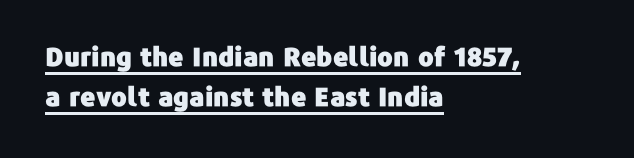
Q: Is the text italic (slanted)? A: No, it is upright.
Q: Is the text underlined? A: Yes.
Q: How is the paragraph aligned? A: Left-aligned.
Q: Is the spacing between letters normal or unusually wide? A: Normal.
Q: Is the spacing between lines tight, normal or loose? A: Normal.
